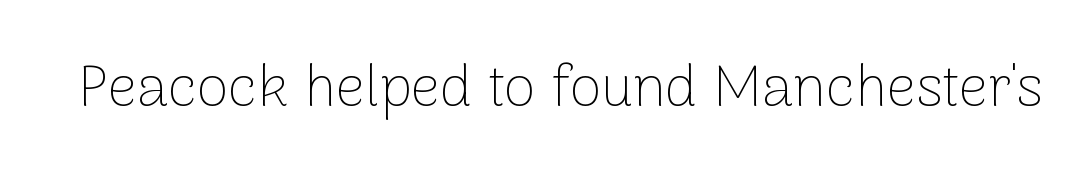
The letterforms sit shoulder to shoulder at normal distance. A bare baseline throughout the passage. The font sits on the lighter half of the weight spectrum, regular included. A typesetter would call this proportional, since set widths differ per character.
